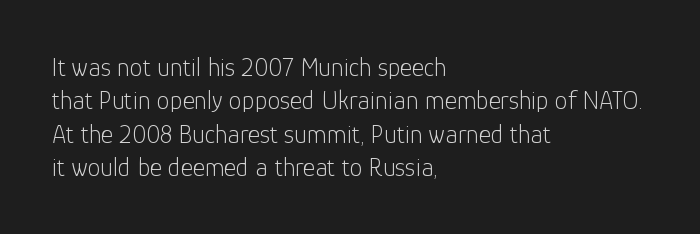
{"italic": "no", "bold": "no", "underline": "no", "align": "left", "line_spacing": "normal", "line_spacing_ratio": 1.28, "letter_spacing": "normal", "letter_spacing_em": 0.0, "glyph_px": 26}
